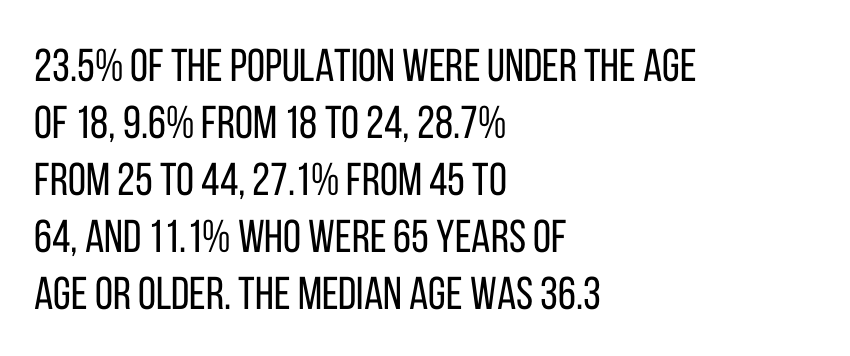
Compared with a centered layout, this one pins lines to the left instead. The letters sit at their default tracking, neither squeezed nor spread. No feet cap the strokes, marking this as sans-serif type. Note the varied advance widths — an 'i' is clearly narrower than an 'm'. Vertical strokes here are truly vertical. Is the stroke heavy? The answer is a plain regular-or-lighter.
